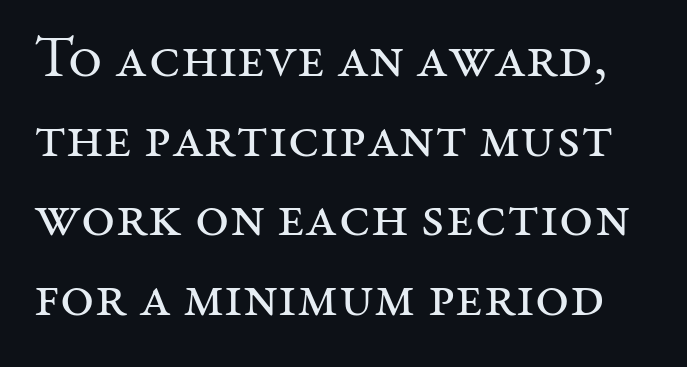
Q: Is the text bold? A: No.
Q: Is the text italic (slanted)? A: No, it is upright.
Q: Is the typeface a serif or a sans-serif typeface? A: Serif.
Q: Is the text underlined? A: No.
Q: Is the spacing between letters normal or unusually wide? A: Normal.
Q: Is the spacing between lines tight, normal or loose? A: Normal.
Q: Width (condensed, normal, or wide)? A: Normal.
Q: Stroke contrast? A: Medium.
Q: x-height? A: Medium.
Q: Monospaced? A: No.
